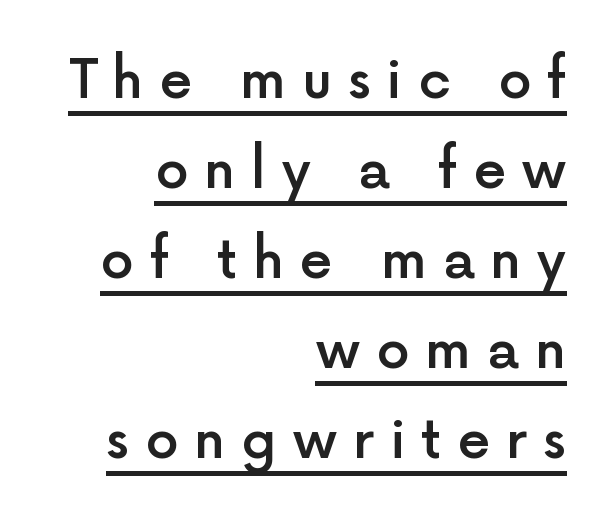
Q: Is the text bold? A: Semi-bold.
Q: Is the text italic (slanted)? A: No, it is upright.
Q: Is the typeface a serif or a sans-serif typeface? A: Sans-serif.
Q: Is the text underlined? A: Yes.
Q: How is the paragraph aligned? A: Right-aligned.
Q: Is the spacing between letters normal or unusually wide? A: Unusually wide.
Q: Is the spacing between lines tight, normal or loose? A: Normal.
Q: Width (condensed, normal, or wide)? A: Normal.
Q: x-height? A: Medium.
Q: Monospaced? A: No.
